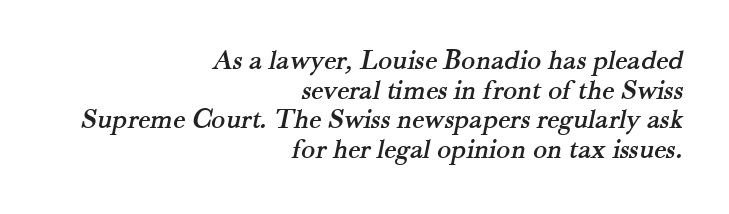
Q: Is the typeface a serif or a sans-serif typeface? A: Serif.
Q: Is the text underlined? A: No.
Q: How is the paragraph aligned? A: Right-aligned.
Q: Is the spacing between letters normal or unusually wide? A: Normal.
Q: Is the spacing between lines tight, normal or loose? A: Tight.
Q: Width (condensed, normal, or wide)? A: Normal.
Q: Stroke contrast? A: Medium.
Q: x-height? A: Small.
Q: Monospaced? A: No.
